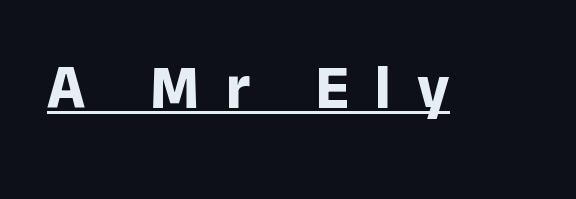
Q: Is the text bold? A: Yes.
Q: Is the text italic (slanted)? A: No, it is upright.
Q: Is the typeface a serif or a sans-serif typeface? A: Sans-serif.
Q: Is the text underlined? A: Yes.
Q: Is the spacing between letters normal or unusually wide? A: Unusually wide.
Q: Width (condensed, normal, or wide)? A: Normal.
Q: Stroke contrast? A: Low.
Q: x-height? A: Medium.
Q: Monospaced? A: No.
